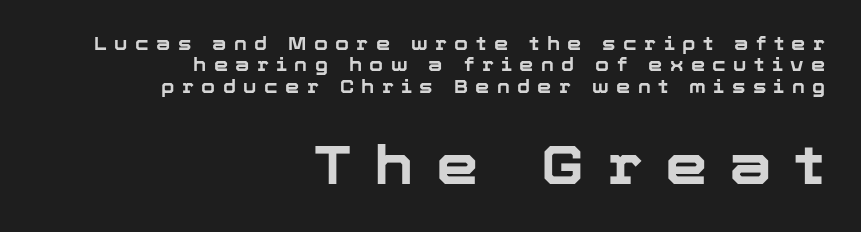
{"serif": "no", "italic": "no", "bold": "yes", "weight": "bold", "width": "normal", "stroke_contrast": "low", "x_height": "medium", "monospaced": "no", "underline": "no", "align": "right", "line_spacing_ratio": 1.19, "letter_spacing": "wide", "letter_spacing_em": 0.41, "larger_block": "second", "size_ratio": 3.0, "glyph_px": 54}
